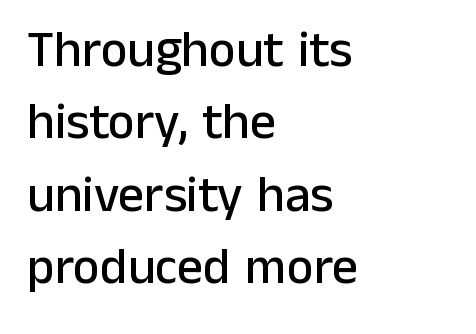
This is sans-serif lettering, the kind often seen on screens and signage. Do the characters align in a grid? No, the font is proportional. Students, observe: this is what conventionally led text looks like. Check under the words: just untouched page.
